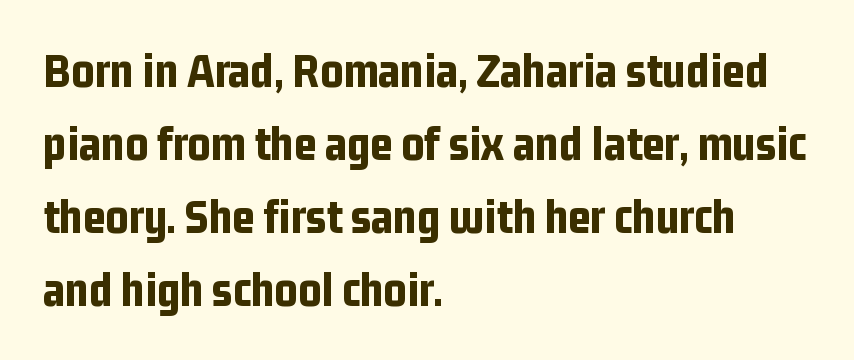
Check the space under the baseline: it is left empty. Tracking here is standard; glyphs follow each other at the usual distance. Evenly set lines give the paragraph a standard silhouette. Each letter's strokes conclude bluntly, with no projecting serifs. Is there any slant? The stems are plumb.
